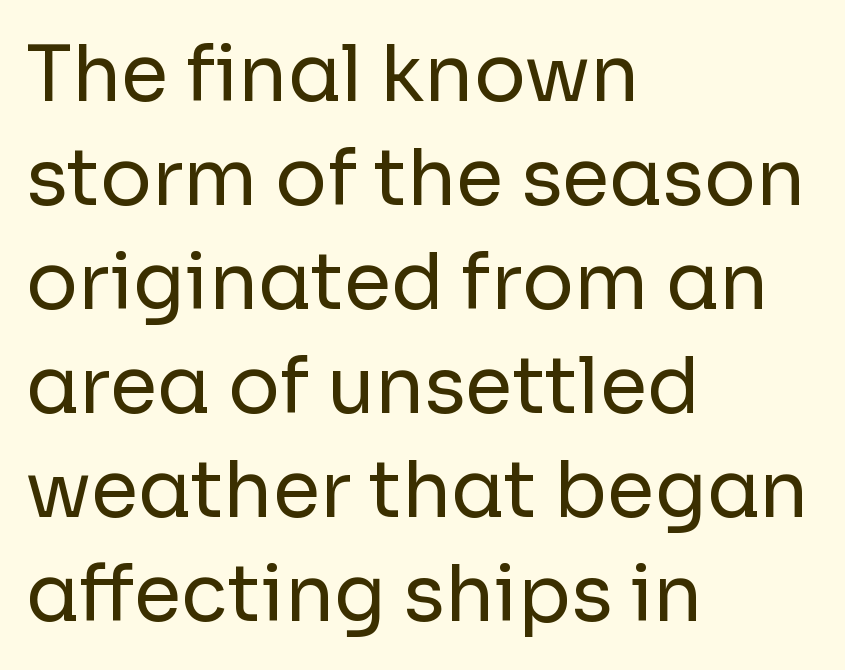
The image shows 77 px regular-weight sans-serif type, upright; set left-aligned, normal line spacing (1.35x), normal letter spacing, not underlined; low stroke contrast and a medium x-height.
